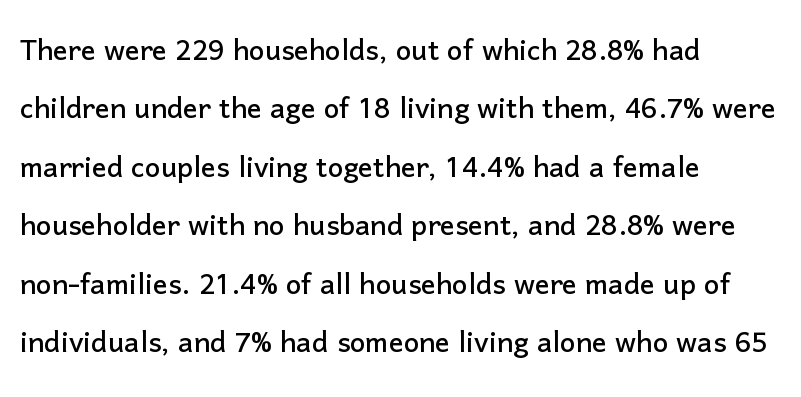
Q: Is the text italic (slanted)? A: No, it is upright.
Q: Is the typeface a serif or a sans-serif typeface? A: Sans-serif.
Q: Is the text underlined? A: No.
Q: How is the paragraph aligned? A: Left-aligned.
Q: Is the spacing between letters normal or unusually wide? A: Normal.
Q: Is the spacing between lines tight, normal or loose? A: Normal.
Q: Width (condensed, normal, or wide)? A: Normal.
Q: Stroke contrast? A: Low.
Q: x-height? A: Medium.
Q: Monospaced? A: No.
